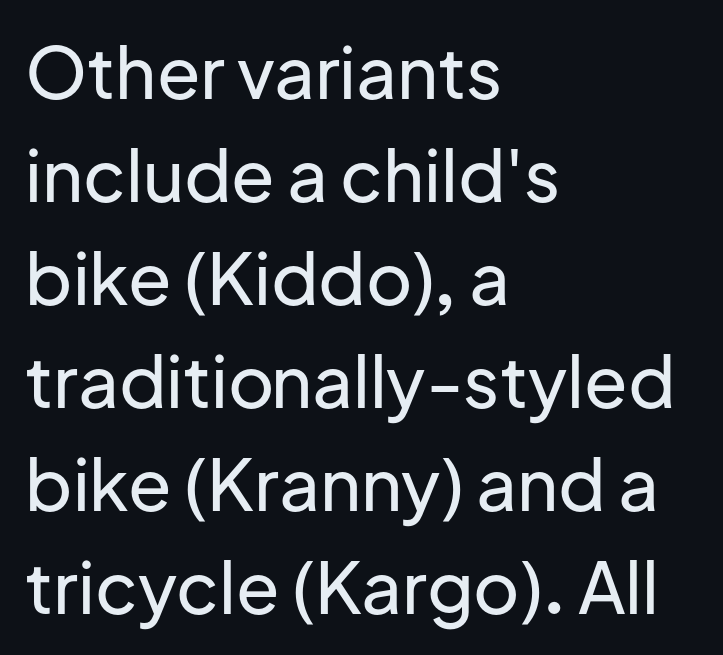
{"serif": "no", "italic": "no", "width": "normal", "stroke_contrast": "low", "x_height": "medium", "monospaced": "no", "underline": "no", "align": "left", "line_spacing": "normal", "line_spacing_ratio": 1.45, "letter_spacing": "normal", "letter_spacing_em": 0.0, "glyph_px": 71}
